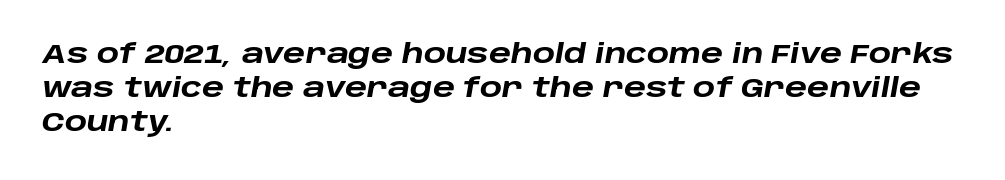
The leading is moderate, giving the passage an even texture. As a designer I'd log this as weight 700, bold. The gap between lines stays unmarked. A typesetter would mark this as italic. Line starts are locked; line ends wander. The letters sit at their default tracking, neither squeezed nor spread.
